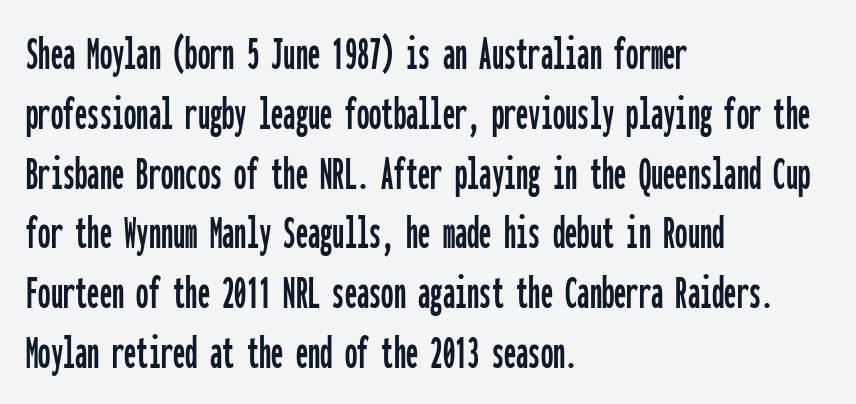
Q: Is the text italic (slanted)? A: No, it is upright.
Q: Is the typeface a serif or a sans-serif typeface? A: Sans-serif.
Q: Is the text underlined? A: No.
Q: How is the paragraph aligned? A: Left-aligned.
Q: Is the spacing between letters normal or unusually wide? A: Normal.
Q: Width (condensed, normal, or wide)? A: Condensed.
Q: Stroke contrast? A: Low.
Q: x-height? A: Medium.
Q: Monospaced? A: Yes.
